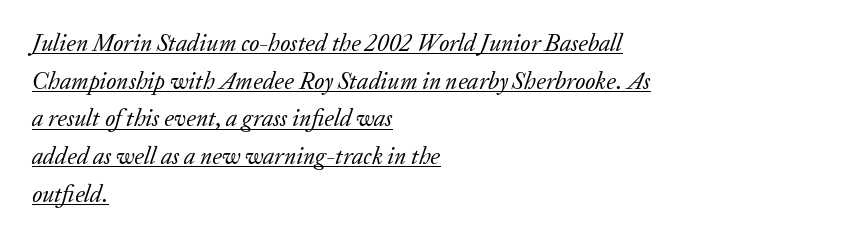
Q: Is the text bold? A: No.
Q: Is the text italic (slanted)? A: Yes, it leans right by about 20 degrees.
Q: Is the text underlined? A: Yes.
Q: How is the paragraph aligned? A: Left-aligned.
Q: Is the spacing between letters normal or unusually wide? A: Normal.
Q: Is the spacing between lines tight, normal or loose? A: Normal.
